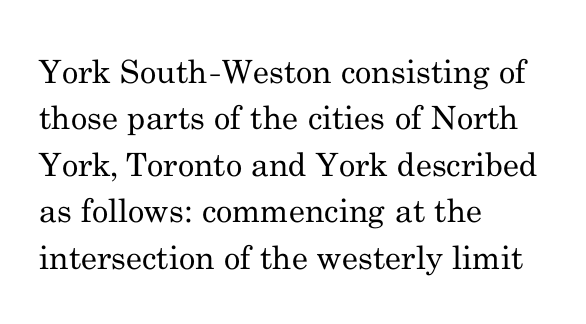
Q: Is the text bold? A: No.
Q: Is the text italic (slanted)? A: No, it is upright.
Q: Is the typeface a serif or a sans-serif typeface? A: Serif.
Q: Is the text underlined? A: No.
Q: How is the paragraph aligned? A: Left-aligned.
Q: Is the spacing between letters normal or unusually wide? A: Normal.
Q: Is the spacing between lines tight, normal or loose? A: Normal.
Q: Width (condensed, normal, or wide)? A: Normal.
Q: Stroke contrast? A: Medium.
Q: x-height? A: Small.
Q: Monospaced? A: No.
